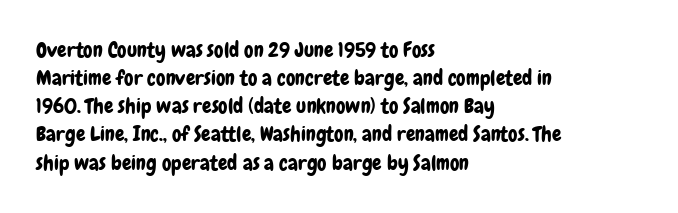
The image shows 21 px text type, upright; set left-aligned, normal line spacing (1.34x), normal letter spacing, not underlined.
